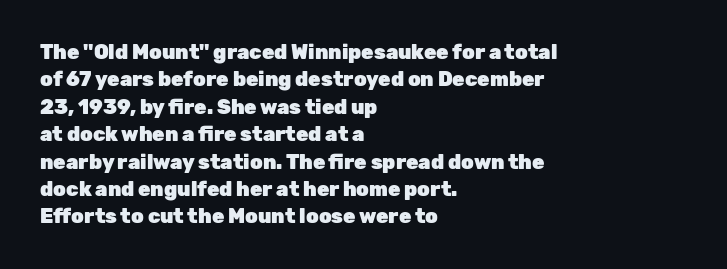
Here the glyphs are tracked normally, forming tight word shapes. The lettering stays uniformly vertical, giving the passage a roman look. The strokes are fattened all the way to bold. This sample keeps an unexceptional amount of space between lines. Underline: absent.
